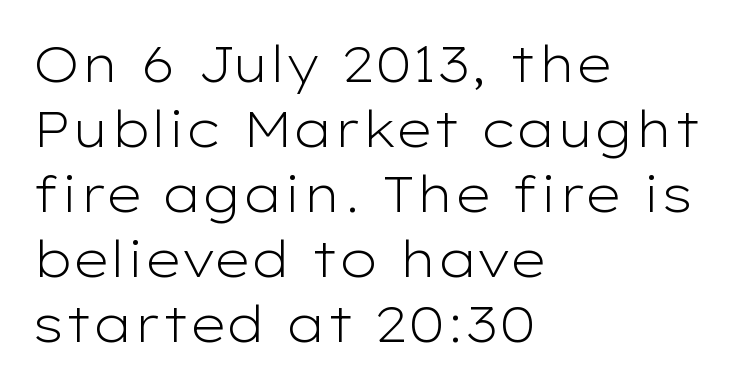
{"serif": "no", "italic": "no", "bold": "no", "weight": "light", "width": "wide", "stroke_contrast": "low", "x_height": "medium", "monospaced": "no", "underline": "no", "align": "left", "line_spacing": "normal", "line_spacing_ratio": 1.3, "letter_spacing": "normal", "letter_spacing_em": 0.0, "glyph_px": 50}
